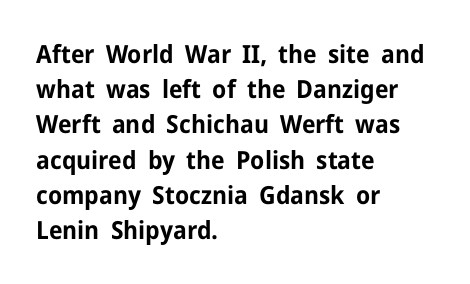
{"italic": "no", "bold": "yes", "underline": "no", "align": "left", "line_spacing": "normal", "line_spacing_ratio": 1.41, "letter_spacing": "normal", "letter_spacing_em": 0.0, "glyph_px": 25}
